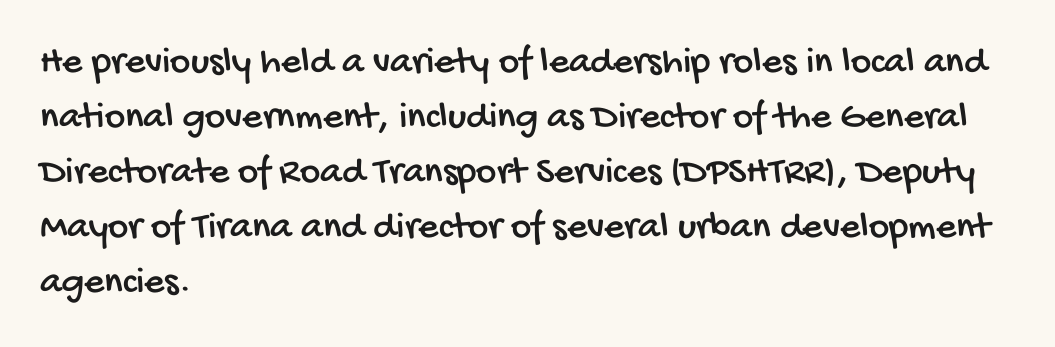
This rendering leaves character spacing at its baseline value. A typesetter would call this proportional, since set widths differ per character. This rendering employs a face without finishing strokes, i.e., a sans-serif. These lines stack with their left ends in a neat column. The lines sit at an ordinary, default distance from one another. Beneath every word, the page is bare.
